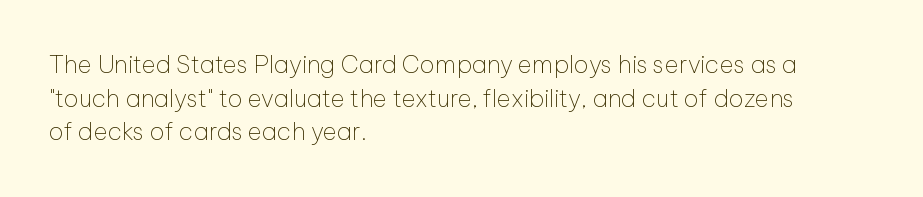
{"italic": "no", "bold": "no", "underline": "no", "align": "left", "line_spacing": "normal", "line_spacing_ratio": 1.4, "letter_spacing": "normal", "letter_spacing_em": 0.0, "glyph_px": 24}
